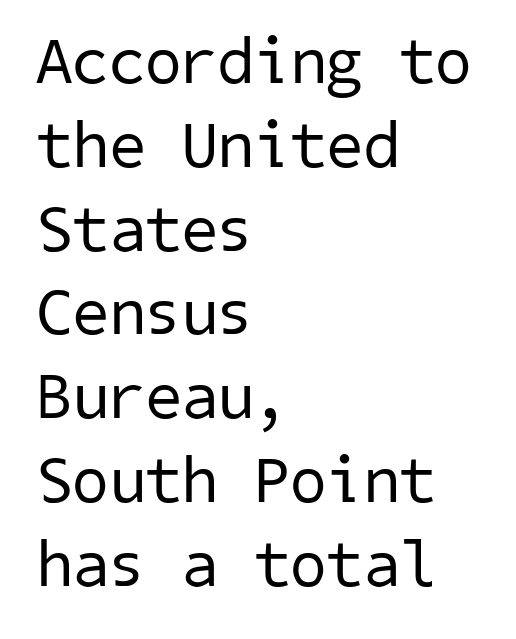
{"serif": "no", "bold": "no", "weight": "regular", "width": "normal", "stroke_contrast": "low", "x_height": "medium", "underline": "no", "align": "left", "line_spacing": "normal", "line_spacing_ratio": 1.27, "letter_spacing": "normal", "letter_spacing_em": 0.0, "glyph_px": 66}
